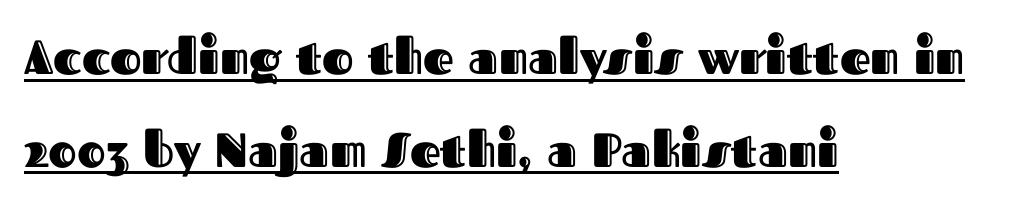
The image shows 48 px text type, upright; set left-aligned, loose line spacing (1.93x), normal letter spacing, underlined; a medium x-height.
